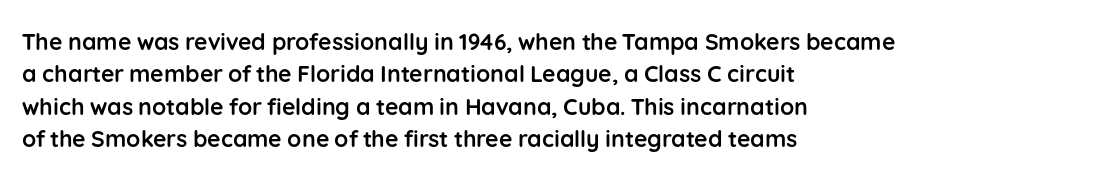
Q: Is the text bold? A: Yes.
Q: Is the text italic (slanted)? A: No, it is upright.
Q: Is the text underlined? A: No.
Q: How is the paragraph aligned? A: Left-aligned.
Q: Is the spacing between letters normal or unusually wide? A: Normal.
Q: Is the spacing between lines tight, normal or loose? A: Normal.
